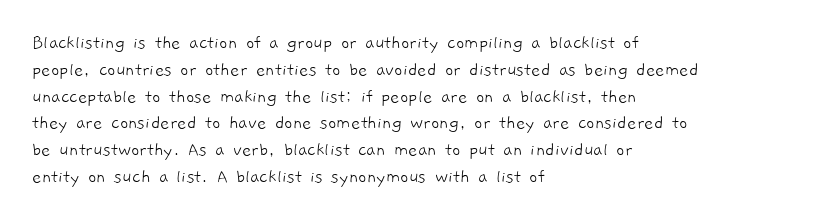
The image shows 20 px text type; set left-aligned, normal line spacing (1.34x), normal letter spacing, not underlined.
